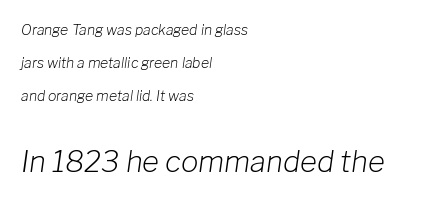
Q: Is the text bold? A: No.
Q: Is the text italic (slanted)? A: Yes, it leans right by about 8 degrees.
Q: Is the text underlined? A: No.
Q: How is the paragraph aligned? A: Left-aligned.
Q: Is the spacing between letters normal or unusually wide? A: Normal.
Q: Is the spacing between lines tight, normal or loose? A: Loose.
Q: Which block of text is set in a larger size, the first (top) or the second (bottom)? A: The second (bottom) one.
Q: Width (condensed, normal, or wide)? A: Normal.
Q: Stroke contrast? A: Low.
Q: x-height? A: Medium.
Q: Monospaced? A: No.
